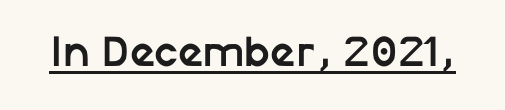
Q: Is the text bold? A: Yes.
Q: Is the text italic (slanted)? A: No, it is upright.
Q: Is the typeface a serif or a sans-serif typeface? A: Sans-serif.
Q: Is the text underlined? A: Yes.
Q: Is the spacing between letters normal or unusually wide? A: Normal.
Q: Width (condensed, normal, or wide)? A: Normal.
Q: Stroke contrast? A: Low.
Q: x-height? A: Medium.
Q: Monospaced? A: No.
